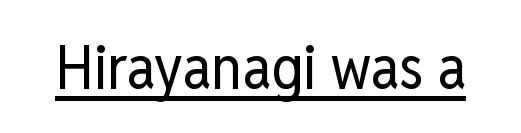
Nobody touched the tracking dial on this one. The sample's only ornament is a line tracing under the words. Each letter keeps its own natural width here, so spacing adapts to shape. Every character sits straight up, as roman type does.
